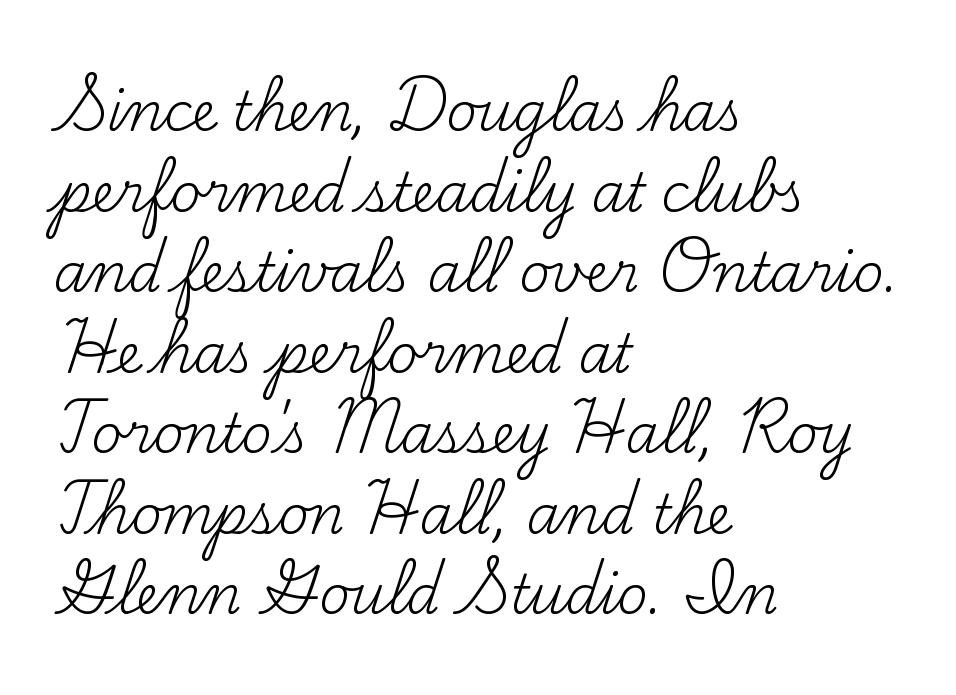
The passage shown is typed in a proportional face where columns would drift. Only glyphs here, with clear space below each row. The passage shown has conventional tracking throughout. A typesetter would label this face a serif.
